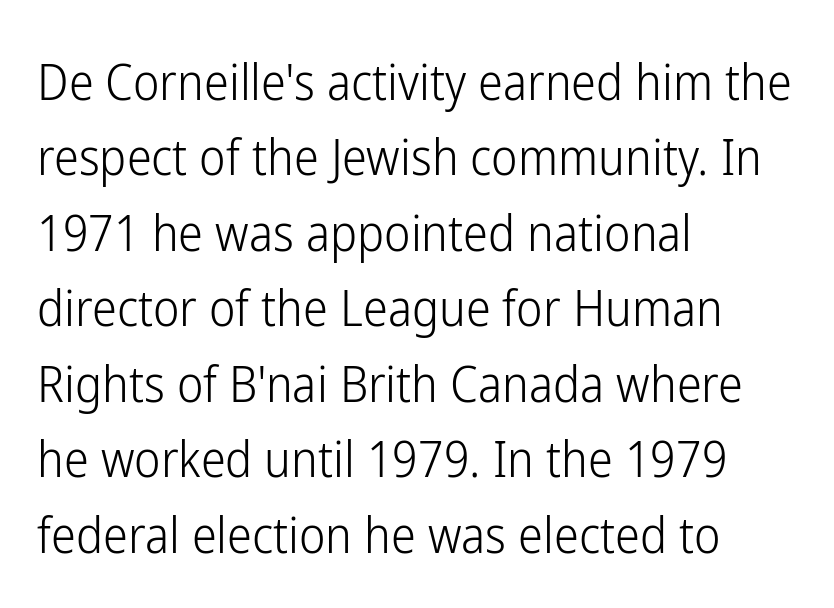
{"serif": "no", "italic": "no", "bold": "no", "weight": "light", "width": "condensed", "stroke_contrast": "low", "x_height": "medium", "monospaced": "no", "underline": "no", "align": "left", "line_spacing": "normal", "line_spacing_ratio": 1.51, "letter_spacing": "normal", "letter_spacing_em": 0.0, "glyph_px": 50}
